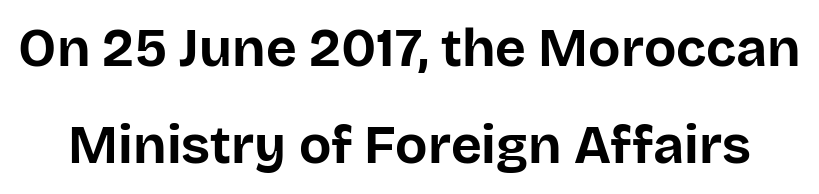
Q: Is the text bold? A: Yes.
Q: Is the text italic (slanted)? A: No, it is upright.
Q: Is the typeface a serif or a sans-serif typeface? A: Sans-serif.
Q: Is the text underlined? A: No.
Q: Is the spacing between letters normal or unusually wide? A: Normal.
Q: Width (condensed, normal, or wide)? A: Normal.
Q: Stroke contrast? A: Low.
Q: x-height? A: Large.
Q: Monospaced? A: No.
